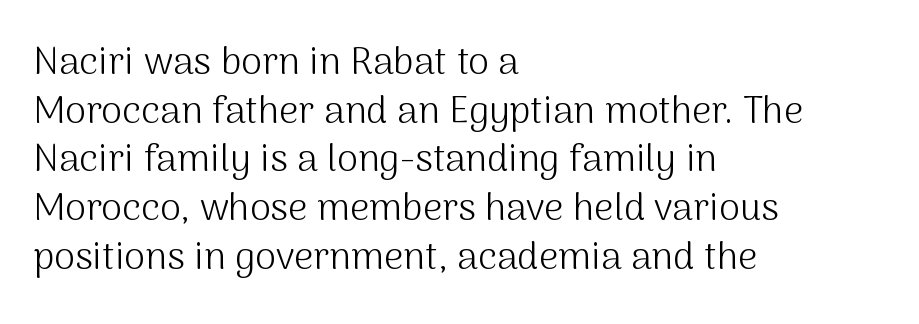
The image shows 38 px light sans-serif type, upright; set left-aligned, normal line spacing (1.28x), normal letter spacing, not underlined; medium stroke contrast and a medium x-height.
